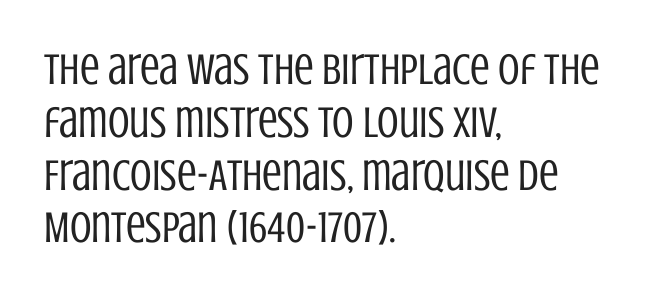
The image shows 44 px regular-weight, condensed sans-serif type, upright; set left-aligned, line spacing 1.2x, normal letter spacing, not underlined; low stroke contrast and a large x-height.
